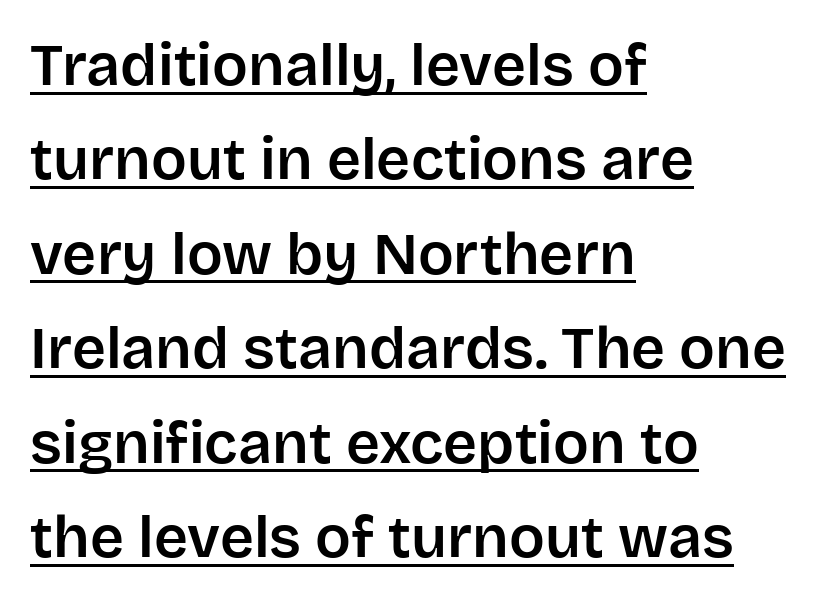
Q: Is the text italic (slanted)? A: No, it is upright.
Q: Is the typeface a serif or a sans-serif typeface? A: Sans-serif.
Q: Is the text underlined? A: Yes.
Q: How is the paragraph aligned? A: Left-aligned.
Q: Is the spacing between letters normal or unusually wide? A: Normal.
Q: Is the spacing between lines tight, normal or loose? A: Normal.
Q: Width (condensed, normal, or wide)? A: Normal.
Q: Stroke contrast? A: Low.
Q: x-height? A: Large.
Q: Monospaced? A: No.
